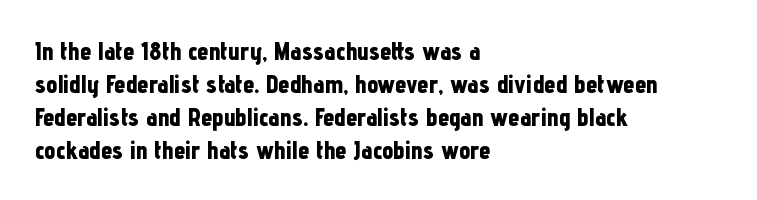
A full-strength bold gives these letters their thick strokes. The gaps between neighbouring characters are ordinary and unremarkable. The lines sit at an ordinary, default distance from one another. Descender tails drop into unmarked territory.
